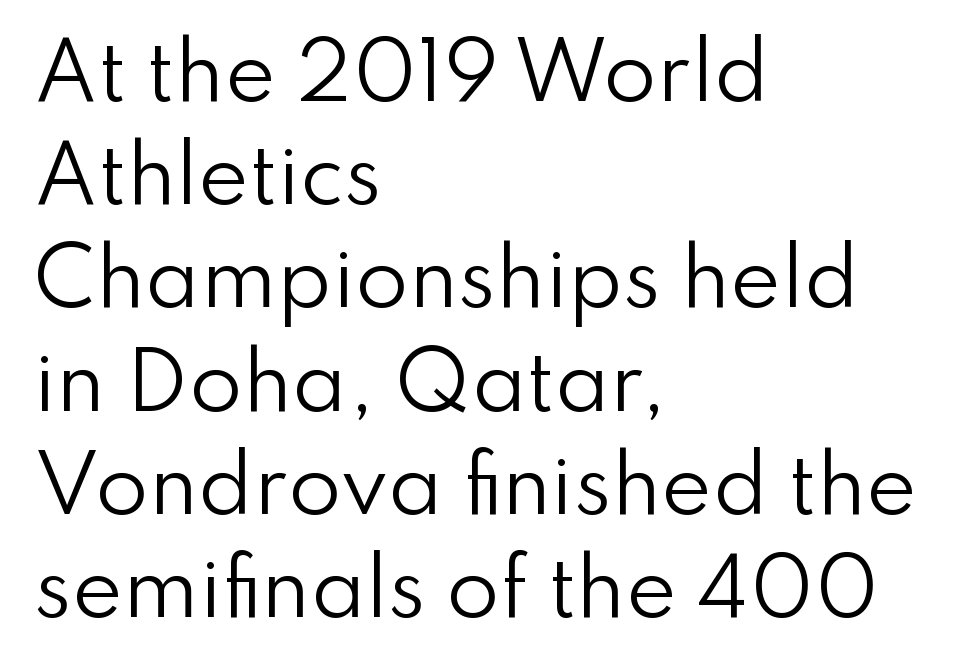
Q: Is the text bold? A: No.
Q: Is the text italic (slanted)? A: No, it is upright.
Q: Is the typeface a serif or a sans-serif typeface? A: Sans-serif.
Q: Is the text underlined? A: No.
Q: How is the paragraph aligned? A: Left-aligned.
Q: Is the spacing between letters normal or unusually wide? A: Normal.
Q: Is the spacing between lines tight, normal or loose? A: Normal.
Q: Width (condensed, normal, or wide)? A: Normal.
Q: Stroke contrast? A: Low.
Q: x-height? A: Small.
Q: Monospaced? A: No.
